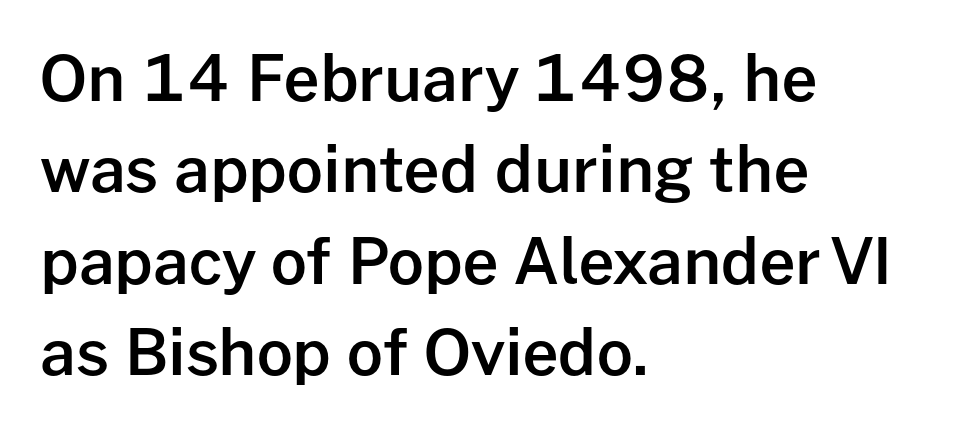
The image shows 63 px semibold sans-serif type, upright; set left-aligned, normal line spacing (1.45x), normal letter spacing, not underlined; low stroke contrast and a medium x-height.
